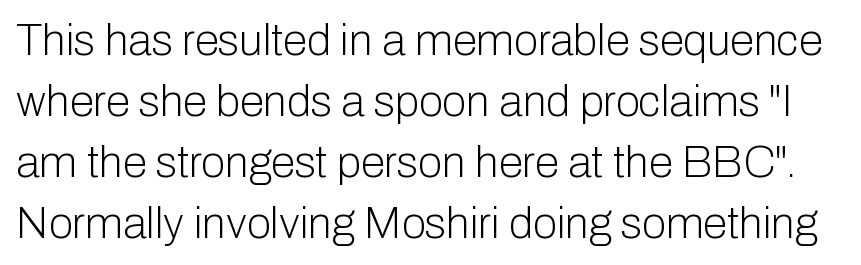
The image shows 44 px light sans-serif type, upright; set normal line spacing (1.39x), normal letter spacing, not underlined; low stroke contrast and a medium x-height.
